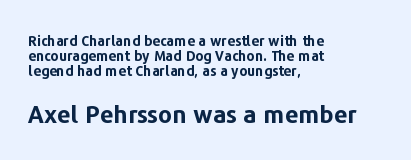
{"italic": "no", "bold": "yes", "underline": "no", "align": "left", "line_spacing": "tight", "line_spacing_ratio": 1.06, "letter_spacing": "normal", "letter_spacing_em": 0.0, "larger_block": "second", "size_ratio": 1.71, "glyph_px": 24}
